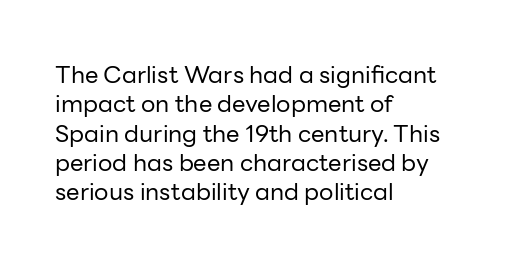
Notice how the stems are strictly vertical — no italics here. Standard letterfit; no display-style spreading of the glyphs. The space beneath each line is pristine and unruled. Counters stay open thanks to moderate or lighter strokes. A classic flush-left, rag-right setting is used for this passage.
